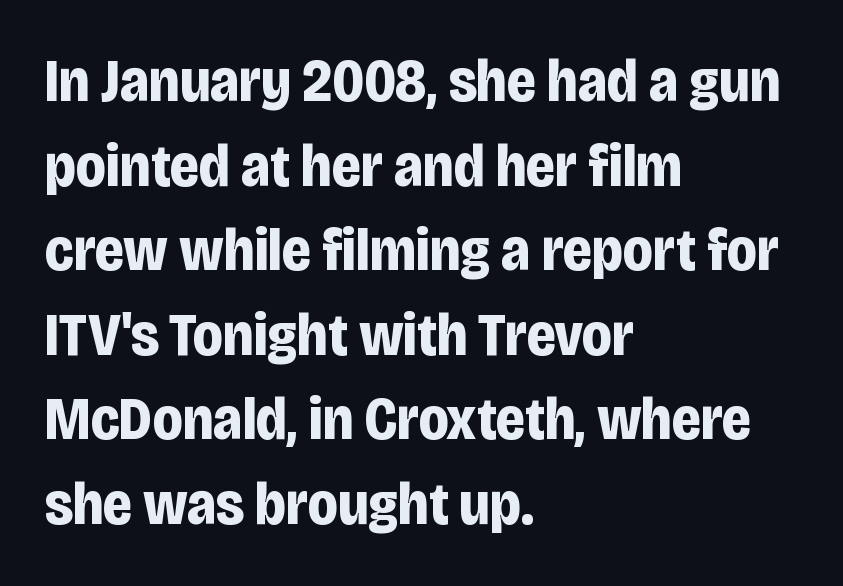
{"serif": "no", "italic": "no", "bold": "yes", "weight": "bold", "width": "condensed", "stroke_contrast": "low", "x_height": "large", "monospaced": "no", "underline": "no", "align": "left", "line_spacing": "normal", "line_spacing_ratio": 1.41, "letter_spacing": "normal", "letter_spacing_em": 0.0, "glyph_px": 60}
